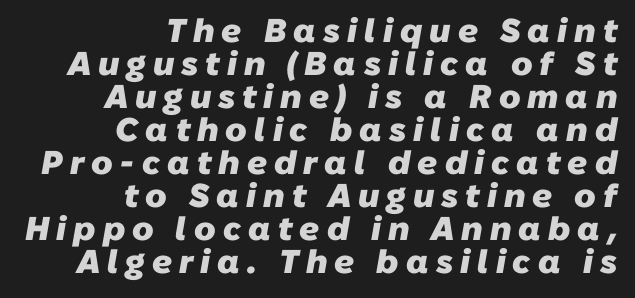
Heavy-handed strokes throughout: this text is bold. A typesetter would call this proportional, since set widths differ per character. Are there feet on the stems? There aren't — it's a sans. Reading down the column, the eye jumps only a short way to each next line. Underlining? Definitely not there. Casual observation: everything's shoved over to the right.
